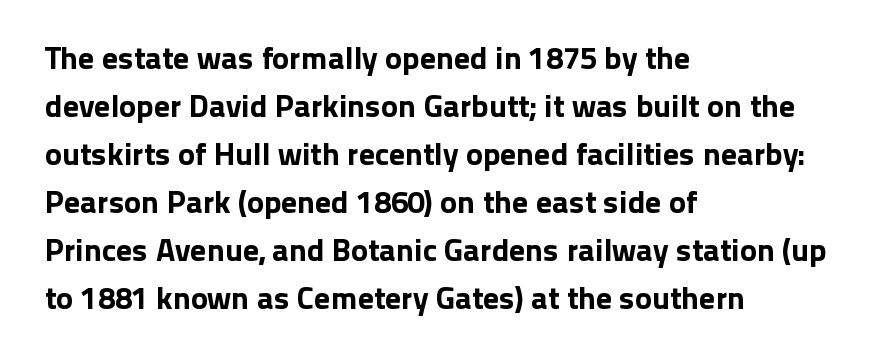
{"serif": "no", "italic": "no", "width": "normal", "stroke_contrast": "low", "x_height": "medium", "monospaced": "no", "underline": "no", "align": "left", "line_spacing": "normal", "line_spacing_ratio": 1.5, "letter_spacing": "normal", "letter_spacing_em": 0.0, "glyph_px": 32}
